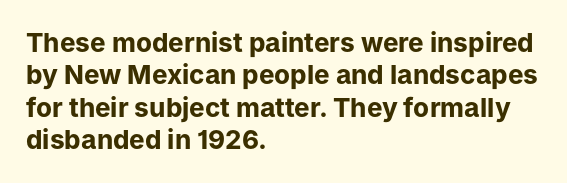
{"italic": "no", "bold": "yes", "underline": "no", "align": "left", "line_spacing": "normal", "line_spacing_ratio": 1.25, "letter_spacing": "normal", "letter_spacing_em": 0.0, "glyph_px": 26}
